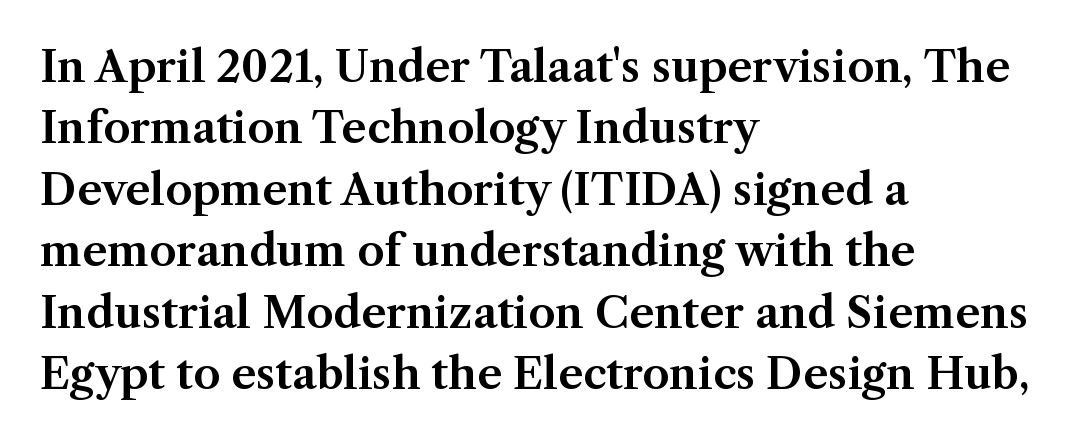
{"serif": "yes", "italic": "no", "width": "normal", "stroke_contrast": "medium", "x_height": "medium", "monospaced": "no", "underline": "no", "align": "left", "line_spacing": "normal", "line_spacing_ratio": 1.43, "letter_spacing": "normal", "letter_spacing_em": 0.0, "glyph_px": 43}
